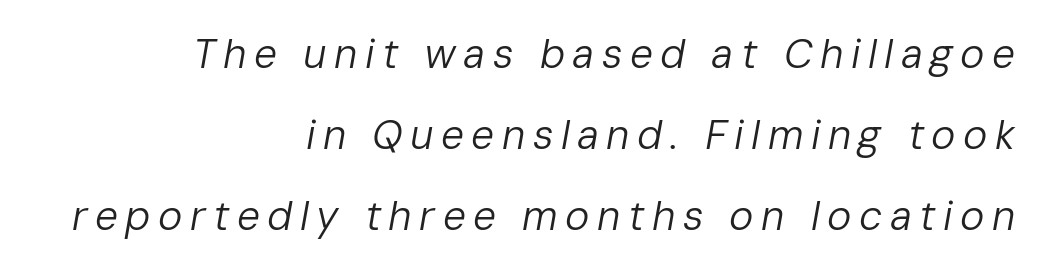
{"italic": "yes", "lean": "right", "slant_degrees": 10, "bold": "no", "weight": "regular", "width": "normal", "stroke_contrast": "low", "x_height": "medium", "monospaced": "no", "underline": "no", "align": "right", "line_spacing": "loose", "line_spacing_ratio": 1.97, "glyph_px": 41}
